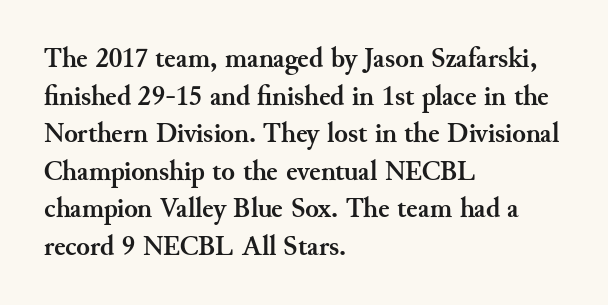
{"serif": "yes", "italic": "no", "bold": "yes", "weight": "semibold", "width": "normal", "stroke_contrast": "medium", "x_height": "small", "monospaced": "no", "underline": "no", "align": "left", "line_spacing": "normal", "line_spacing_ratio": 1.34, "letter_spacing": "normal", "letter_spacing_em": 0.0, "glyph_px": 28}
